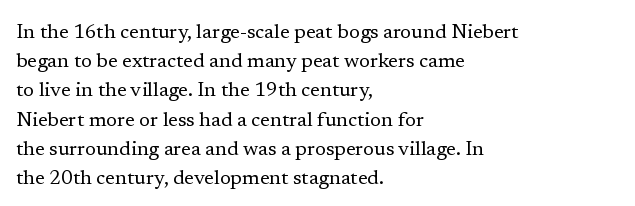
The image shows 20 px text type, upright; set left-aligned, normal line spacing (1.46x), normal letter spacing, not underlined.
